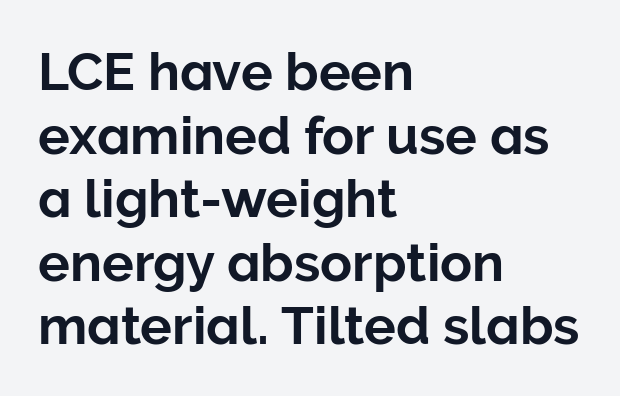
The image shows 53 px sans-serif type, upright; set left-aligned, line spacing 1.2x, normal letter spacing, not underlined; low stroke contrast and a medium x-height.
